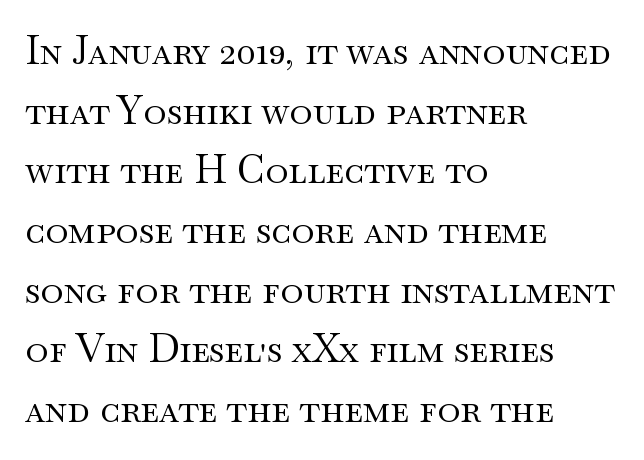
Q: Is the text bold? A: No.
Q: Is the text italic (slanted)? A: No, it is upright.
Q: Is the typeface a serif or a sans-serif typeface? A: Serif.
Q: Is the text underlined? A: No.
Q: How is the paragraph aligned? A: Left-aligned.
Q: Is the spacing between letters normal or unusually wide? A: Normal.
Q: Is the spacing between lines tight, normal or loose? A: Normal.
Q: Width (condensed, normal, or wide)? A: Wide.
Q: Stroke contrast? A: Medium.
Q: x-height? A: Small.
Q: Monospaced? A: No.
